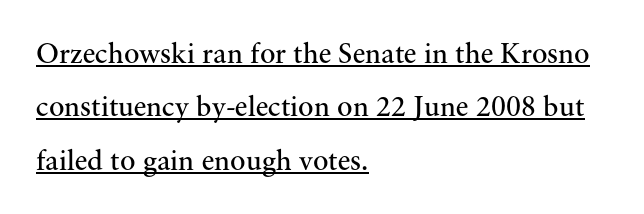
Default kerning and tracking; the words read as compact shapes. You could not count columns in this text — the font is proportionally spaced. Counters stay open thanks to moderate or lighter strokes. The lines in this sample share a left origin and differ only in where they stop. You can see a thin bar hugging the bottom of the glyphs.
